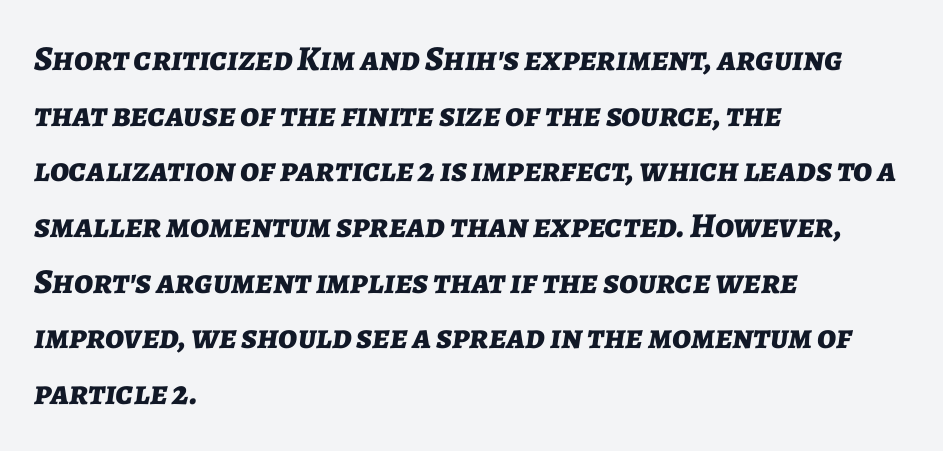
Q: Is the text bold? A: Yes.
Q: Is the text italic (slanted)? A: Yes, it leans right by about 7 degrees.
Q: Is the text underlined? A: No.
Q: How is the paragraph aligned? A: Left-aligned.
Q: Is the spacing between letters normal or unusually wide? A: Normal.
Q: Is the spacing between lines tight, normal or loose? A: Normal.
Q: Width (condensed, normal, or wide)? A: Normal.
Q: Stroke contrast? A: Low.
Q: x-height? A: Medium.
Q: Monospaced? A: No.
